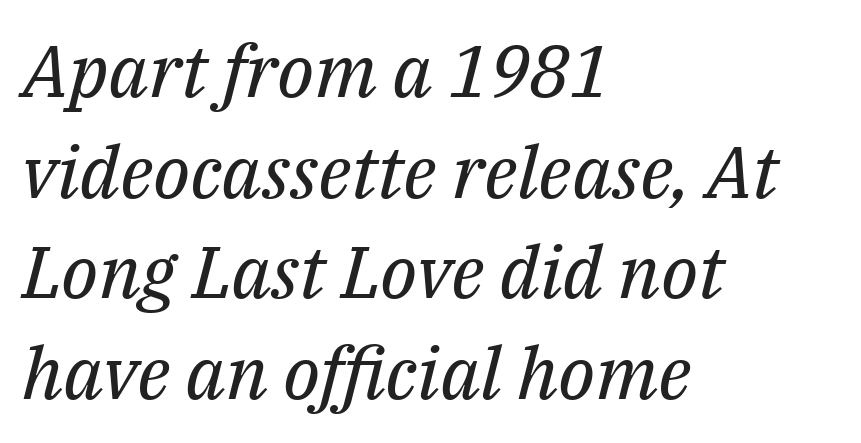
Interline gaps are of average width in this sample. Emphasis-style slanted type is in use. You could not count columns in this text — the font is proportionally spaced. Teacher's note: observe the even left margin — that is flush-left alignment.
